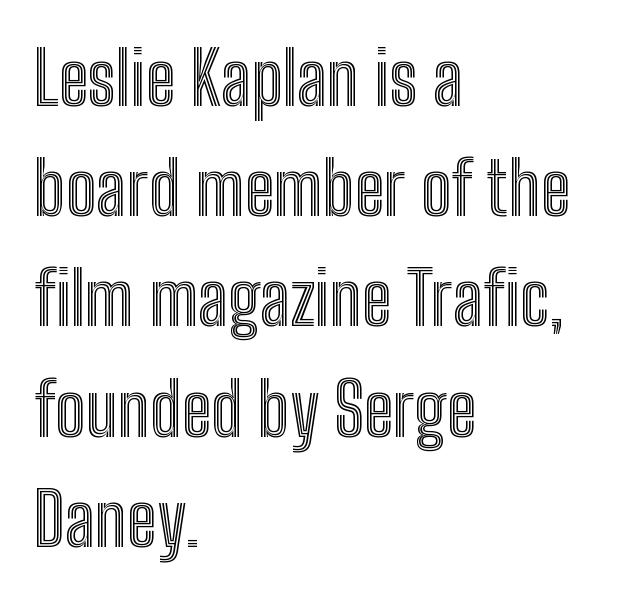
{"italic": "no", "width": "condensed", "x_height": "medium", "monospaced": "no", "underline": "no", "align": "left", "line_spacing": "normal", "line_spacing_ratio": 1.51, "letter_spacing": "normal", "letter_spacing_em": 0.0, "glyph_px": 73}
